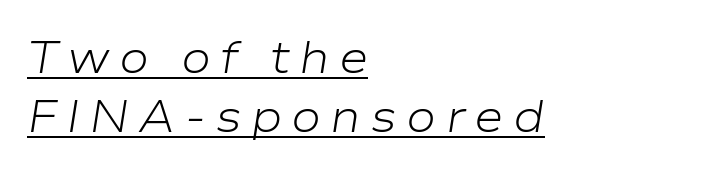
Q: Is the text bold? A: No.
Q: Is the text italic (slanted)? A: Yes, it leans right by about 9 degrees.
Q: Is the text underlined? A: Yes.
Q: How is the paragraph aligned? A: Left-aligned.
Q: Is the spacing between letters normal or unusually wide? A: Unusually wide.
Q: Is the spacing between lines tight, normal or loose? A: Normal.
Q: Width (condensed, normal, or wide)? A: Wide.
Q: Stroke contrast? A: Low.
Q: x-height? A: Medium.
Q: Monospaced? A: No.
